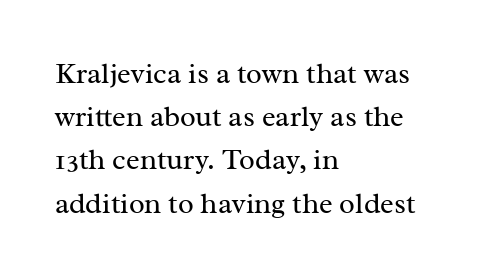
The image shows 29 px regular-weight serif type, upright; set left-aligned, normal line spacing (1.49x), normal letter spacing, not underlined; medium stroke contrast and a medium x-height.
